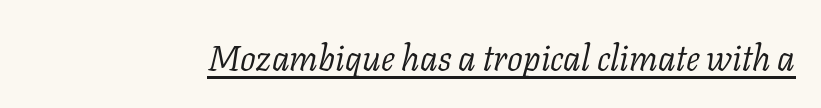
{"serif": "yes", "italic": "yes", "lean": "right", "slant_degrees": 11, "bold": "no", "weight": "light", "width": "normal", "stroke_contrast": "low", "x_height": "medium", "monospaced": "no", "underline": "yes", "letter_spacing": "normal", "letter_spacing_em": 0.0, "glyph_px": 35}
